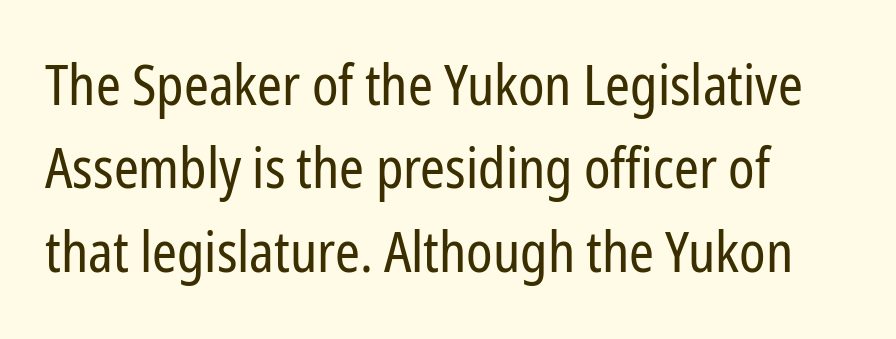
{"serif": "no", "italic": "no", "bold": "no", "weight": "regular", "width": "condensed", "stroke_contrast": "low", "x_height": "medium", "monospaced": "no", "underline": "no", "align": "left", "line_spacing": "normal", "line_spacing_ratio": 1.49, "letter_spacing": "normal", "letter_spacing_em": 0.0, "glyph_px": 56}
